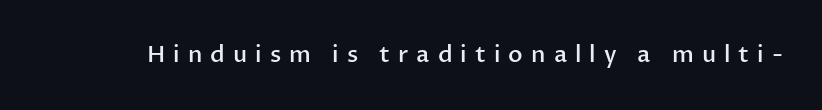
The image shows 23 px text type, upright; set unusually wide letter spacing (+0.35 em), not underlined.
